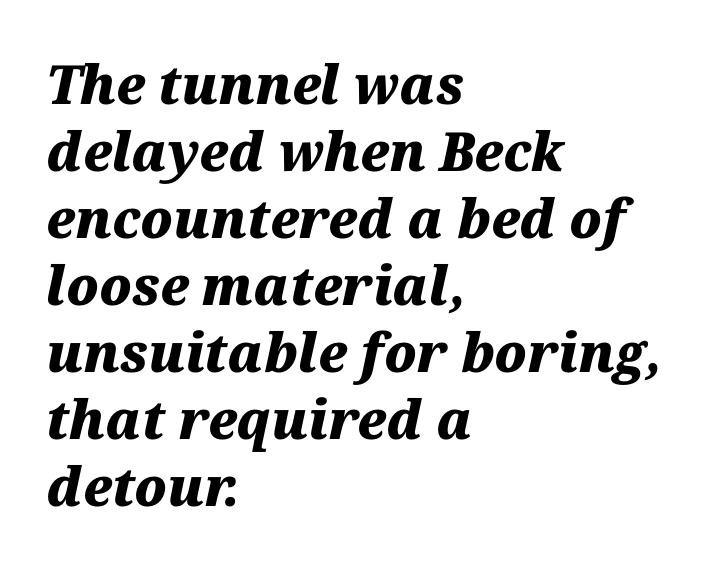
Q: Is the text bold? A: Yes.
Q: Is the text italic (slanted)? A: Yes, it leans right by about 12 degrees.
Q: Is the text underlined? A: No.
Q: How is the paragraph aligned? A: Left-aligned.
Q: Is the spacing between letters normal or unusually wide? A: Normal.
Q: Width (condensed, normal, or wide)? A: Normal.
Q: Stroke contrast? A: Medium.
Q: x-height? A: Medium.
Q: Monospaced? A: No.
